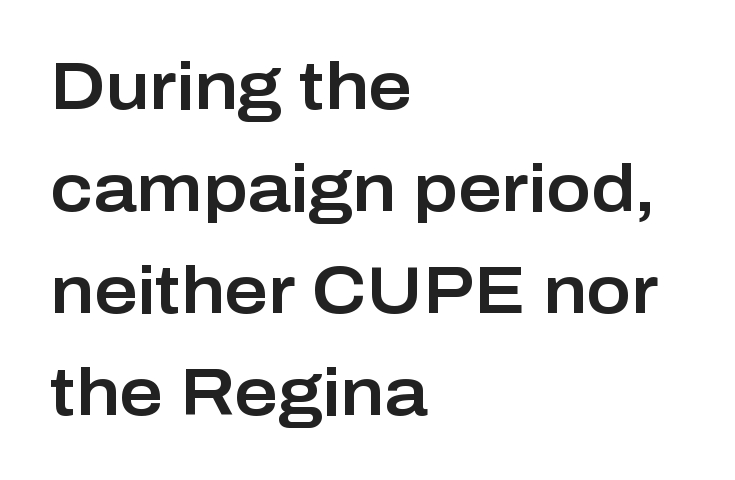
The image shows 67 px sans-serif type, upright; set left-aligned, normal line spacing (1.52x), normal letter spacing, not underlined; low stroke contrast and a medium x-height.
